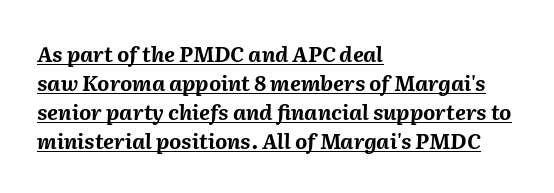
{"italic": "yes", "lean": "right", "slant_degrees": 2, "bold": "yes", "underline": "yes", "align": "left", "line_spacing": "normal", "line_spacing_ratio": 1.38, "letter_spacing": "normal", "letter_spacing_em": 0.0, "glyph_px": 21}
